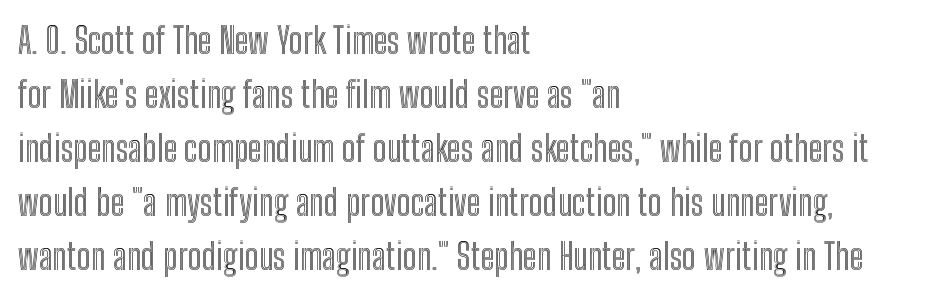
{"italic": "no", "width": "condensed", "x_height": "medium", "monospaced": "no", "underline": "no", "align": "left", "line_spacing": "normal", "line_spacing_ratio": 1.5, "letter_spacing": "normal", "letter_spacing_em": 0.0, "glyph_px": 36}
